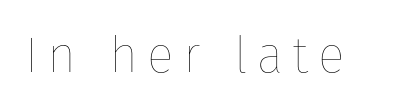
Heaviness? Minimal to ordinary, like unemphasized prose. Do the letters lean? They stand straight. The gap between lines stays unmarked. Proportional: the letters do not fall into vertical columns.
